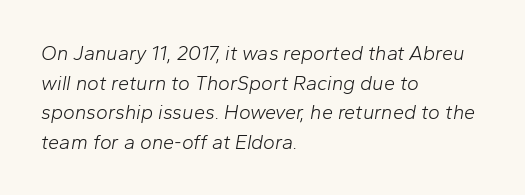
Think standard paragraph weight, or any step lighter than that. Designer's note — italics engaged. Students, note that the glyphs here touch the page at normal intervals. Rows of type keep a routine distance in the vertical direction.
